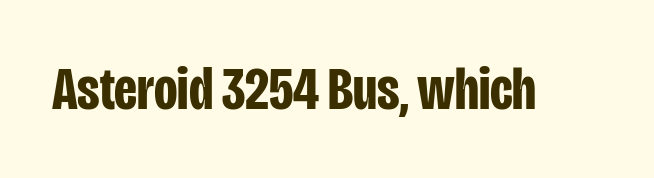
{"serif": "no", "italic": "no", "bold": "yes", "weight": "bold", "width": "condensed", "stroke_contrast": "low", "x_height": "large", "monospaced": "no", "underline": "no", "letter_spacing": "normal", "letter_spacing_em": 0.0, "glyph_px": 61}
